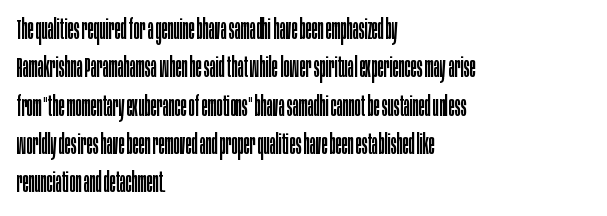
Q: Is the text bold? A: No.
Q: Is the text italic (slanted)? A: No, it is upright.
Q: Is the typeface a serif or a sans-serif typeface? A: Sans-serif.
Q: Is the text underlined? A: No.
Q: How is the paragraph aligned? A: Left-aligned.
Q: Is the spacing between letters normal or unusually wide? A: Normal.
Q: Is the spacing between lines tight, normal or loose? A: Normal.
Q: Width (condensed, normal, or wide)? A: Condensed.
Q: Stroke contrast? A: Low.
Q: x-height? A: Large.
Q: Monospaced? A: No.
